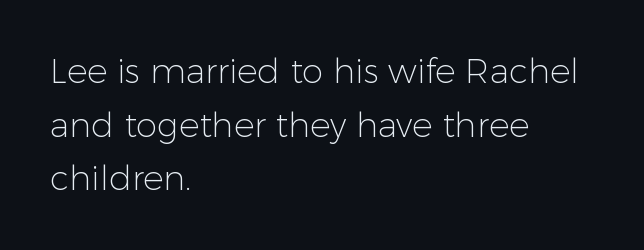
Lines of text with bare space underneath. The lettering holds an erect, upright posture throughout. A typesetter would label this face a sans. Caption: standard tracking, unaltered.
